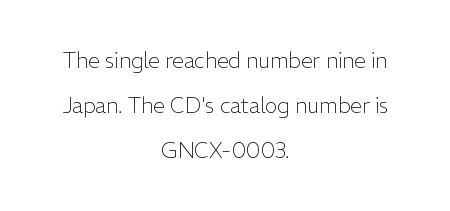
Q: Is the text bold? A: No.
Q: Is the text italic (slanted)? A: No, it is upright.
Q: Is the text underlined? A: No.
Q: How is the paragraph aligned? A: Centered.
Q: Is the spacing between letters normal or unusually wide? A: Normal.
Q: Is the spacing between lines tight, normal or loose? A: Loose.
